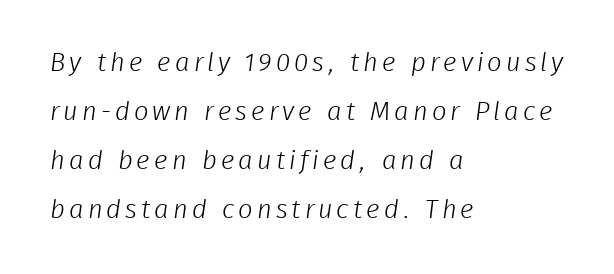
The image shows 26 px text type; set left-aligned, line spacing 1.88x, not underlined.
